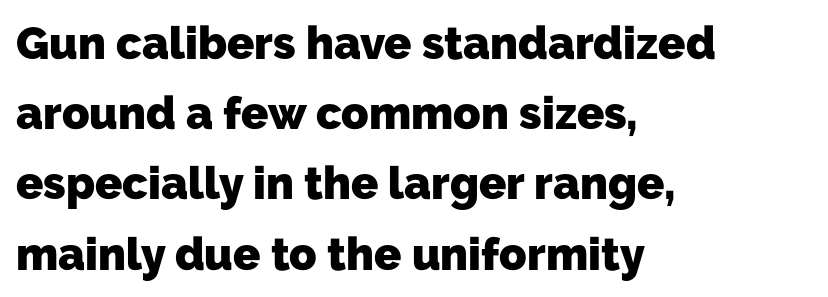
Q: Is the text bold? A: Yes.
Q: Is the typeface a serif or a sans-serif typeface? A: Sans-serif.
Q: Is the text underlined? A: No.
Q: How is the paragraph aligned? A: Left-aligned.
Q: Is the spacing between letters normal or unusually wide? A: Normal.
Q: Is the spacing between lines tight, normal or loose? A: Normal.
Q: Width (condensed, normal, or wide)? A: Normal.
Q: Stroke contrast? A: Low.
Q: x-height? A: Medium.
Q: Monospaced? A: No.
